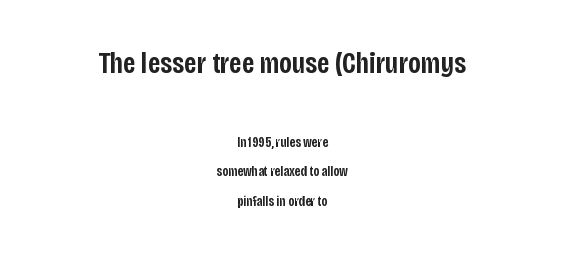
Q: Is the text bold? A: Semi-bold.
Q: Is the text italic (slanted)? A: No, it is upright.
Q: Is the typeface a serif or a sans-serif typeface? A: Sans-serif.
Q: Is the text underlined? A: No.
Q: How is the paragraph aligned? A: Centered.
Q: Is the spacing between letters normal or unusually wide? A: Normal.
Q: Is the spacing between lines tight, normal or loose? A: Loose.
Q: Which block of text is set in a larger size, the first (top) or the second (bottom)? A: The first (top) one.
Q: Width (condensed, normal, or wide)? A: Condensed.
Q: Stroke contrast? A: Low.
Q: x-height? A: Large.
Q: Monospaced? A: No.
